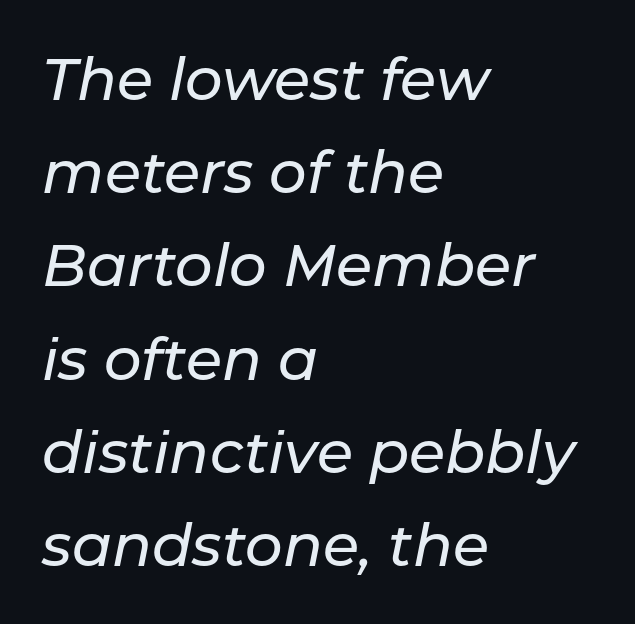
{"italic": "yes", "lean": "right", "slant_degrees": 11, "width": "normal", "stroke_contrast": "low", "x_height": "medium", "monospaced": "no", "underline": "no", "align": "left", "line_spacing": "normal", "line_spacing_ratio": 1.58, "letter_spacing": "normal", "letter_spacing_em": 0.0, "glyph_px": 59}
